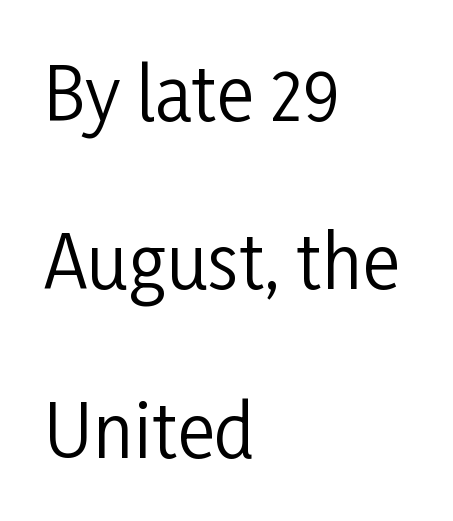
The image shows 72 px regular-weight, condensed sans-serif type, upright; set left-aligned, loose line spacing (2.34x), normal letter spacing, not underlined; low stroke contrast and a medium x-height.
